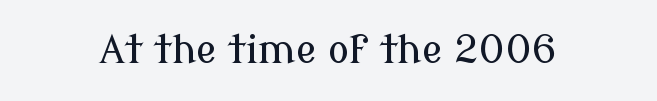
Q: Is the text italic (slanted)? A: No, it is upright.
Q: Is the typeface a serif or a sans-serif typeface? A: Serif.
Q: Is the text underlined? A: No.
Q: Is the spacing between letters normal or unusually wide? A: Normal.
Q: Width (condensed, normal, or wide)? A: Normal.
Q: Stroke contrast? A: Low.
Q: x-height? A: Medium.
Q: Monospaced? A: No.
